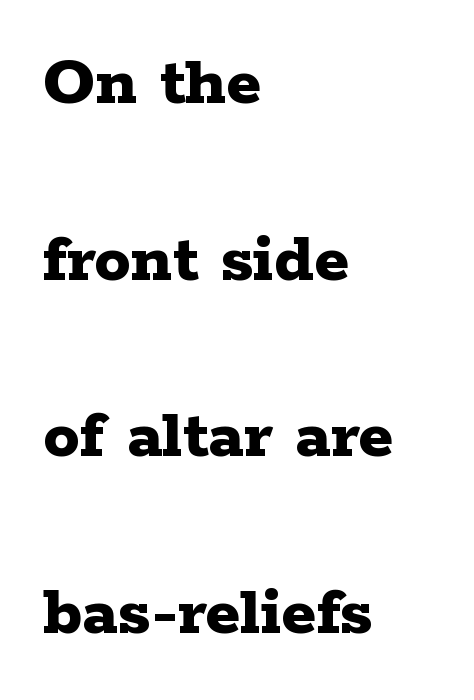
Q: Is the text bold? A: Yes.
Q: Is the text italic (slanted)? A: No, it is upright.
Q: Is the typeface a serif or a sans-serif typeface? A: Serif.
Q: Is the text underlined? A: No.
Q: How is the paragraph aligned? A: Left-aligned.
Q: Is the spacing between letters normal or unusually wide? A: Normal.
Q: Is the spacing between lines tight, normal or loose? A: Loose.
Q: Width (condensed, normal, or wide)? A: Wide.
Q: Stroke contrast? A: Low.
Q: x-height? A: Medium.
Q: Monospaced? A: No.
